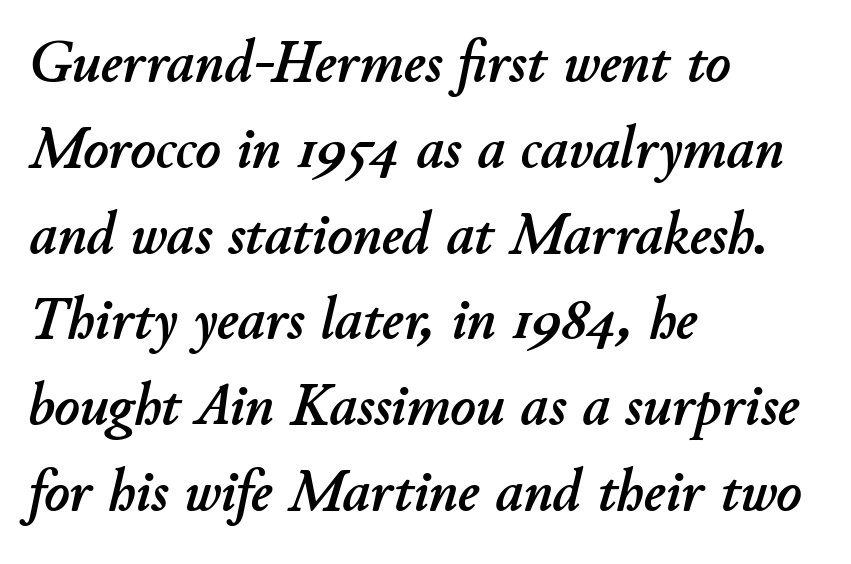
The image shows 60 px text type, italic (leaning right); set left-aligned, normal line spacing (1.43x), normal letter spacing, not underlined; low stroke contrast and a small x-height.
